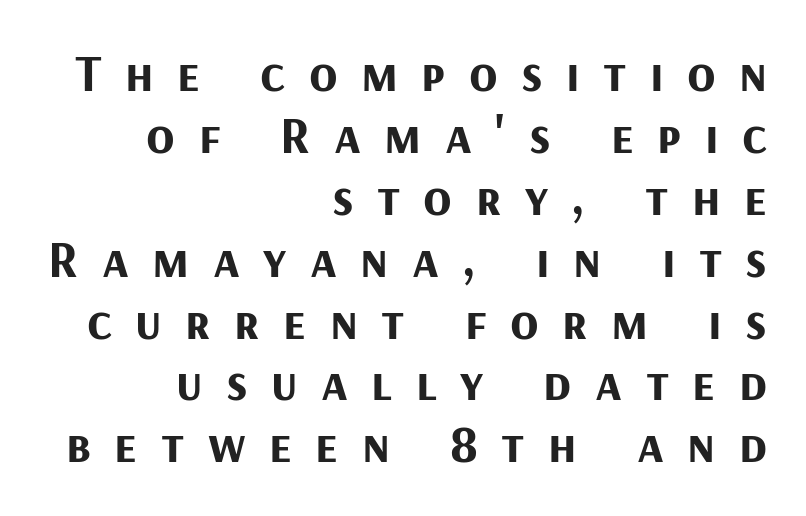
The image shows 52 px bold sans-serif type, upright; set right-aligned, line spacing 1.19x, unusually wide letter spacing (+0.45 em), not underlined; medium stroke contrast and a medium x-height.
